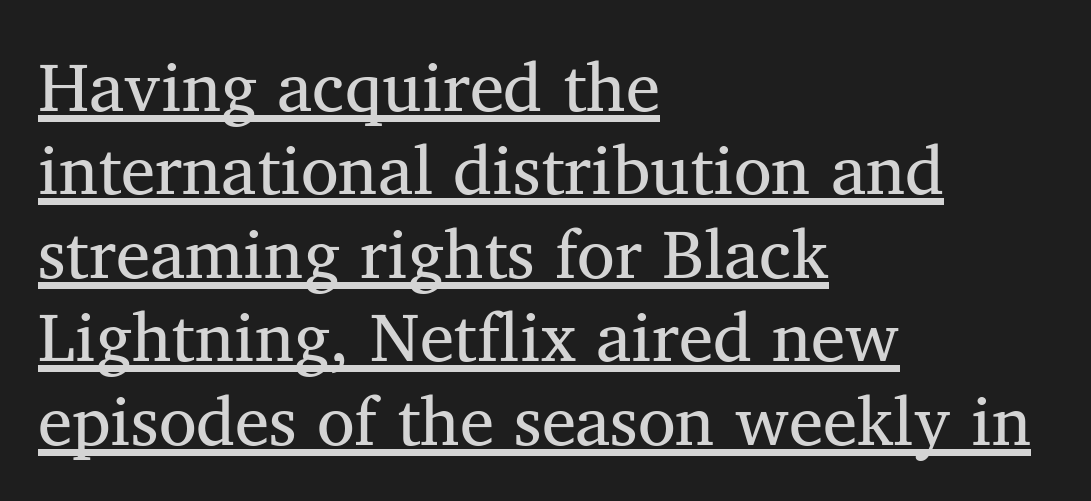
The image shows 69 px serif type; set left-aligned, line spacing 1.21x, normal letter spacing, underlined; medium stroke contrast and a medium x-height.
